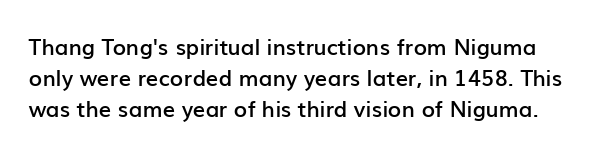
The image shows 22 px text type, upright; set normal line spacing (1.42x), normal letter spacing, not underlined.
